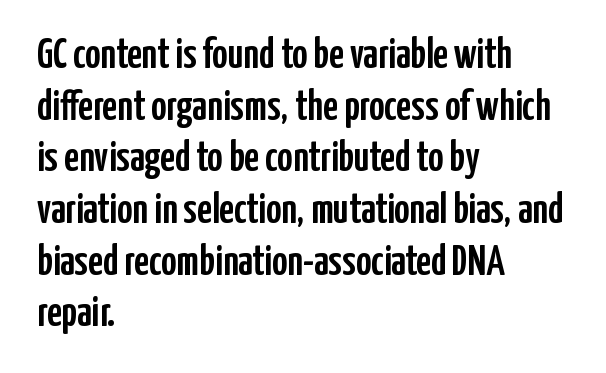
The image shows 42 px condensed sans-serif type, upright; set left-aligned, line spacing 1.23x, normal letter spacing, not underlined; low stroke contrast and a medium x-height.
